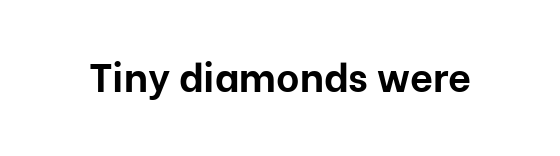
The type is set solid horizontally, with unmodified tracking. Descenders are the only things crossing below the line. Every letter is thick-stroked: bold, no question. Each letter keeps its own natural width here, so spacing adapts to shape.
